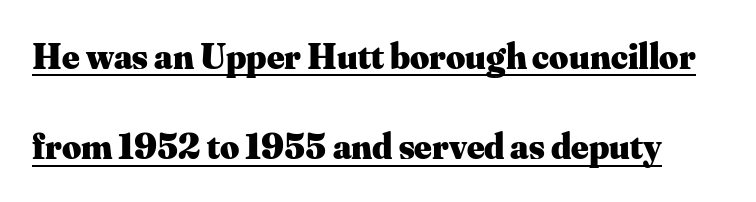
{"serif": "yes", "italic": "no", "bold": "yes", "weight": "heavy", "width": "normal", "stroke_contrast": "medium", "x_height": "small", "monospaced": "no", "underline": "yes", "line_spacing": "loose", "line_spacing_ratio": 2.44, "letter_spacing": "normal", "letter_spacing_em": 0.0, "glyph_px": 37}
